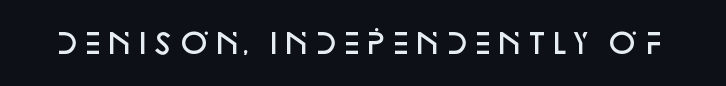
The image shows 28 px semibold sans-serif type, upright; set normal letter spacing, not underlined; low stroke contrast and a large x-height.
